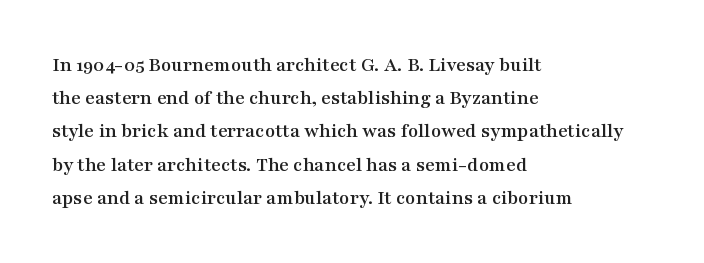
The tracking reads as untouched default to a designer's eye. Anything drawn beneath the words? Only blank space. Leading: standard. The lettering holds an erect, upright posture throughout.
